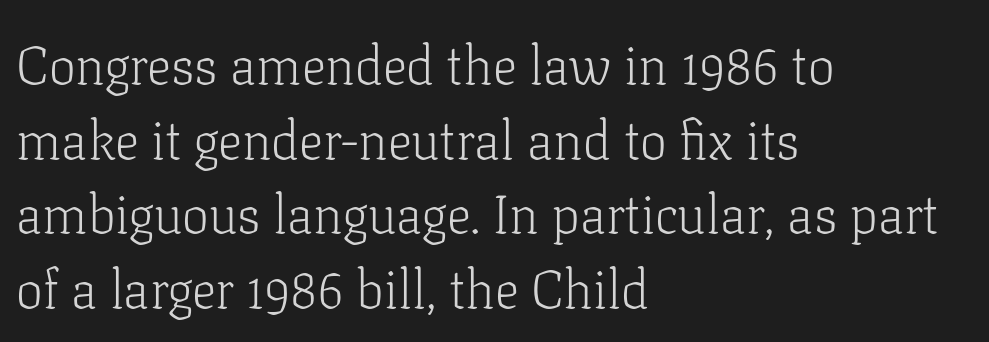
Q: Is the text bold? A: No.
Q: Is the text italic (slanted)? A: No, it is upright.
Q: Is the typeface a serif or a sans-serif typeface? A: Serif.
Q: Is the text underlined? A: No.
Q: How is the paragraph aligned? A: Left-aligned.
Q: Is the spacing between letters normal or unusually wide? A: Normal.
Q: Is the spacing between lines tight, normal or loose? A: Normal.
Q: Width (condensed, normal, or wide)? A: Normal.
Q: Stroke contrast? A: Low.
Q: x-height? A: Medium.
Q: Monospaced? A: No.
